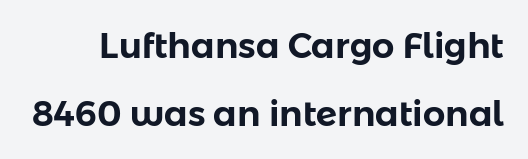
Line spacing here is loose. The passage shown has conventional tracking throughout. Observe the absence of serifs on each vertical stroke in this sample. Any mark beneath the type? The region is blank. A typesetter would call this proportional, since set widths differ per character. Posture: straight, roman, zero tilt.
